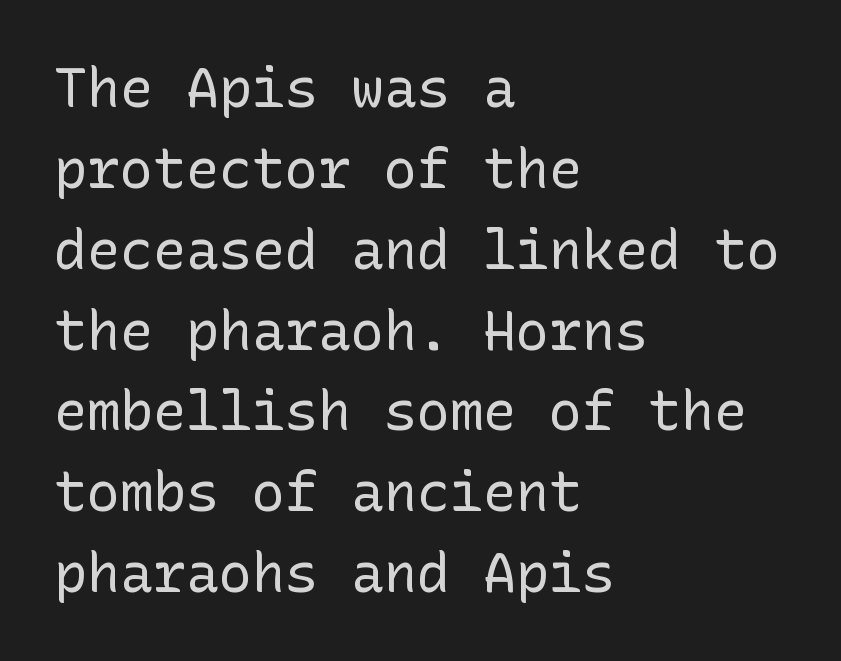
{"serif": "no", "italic": "no", "bold": "no", "weight": "regular", "width": "normal", "stroke_contrast": "low", "x_height": "medium", "underline": "no", "align": "left", "line_spacing": "normal", "line_spacing_ratio": 1.47, "letter_spacing": "normal", "letter_spacing_em": 0.0, "glyph_px": 55}
